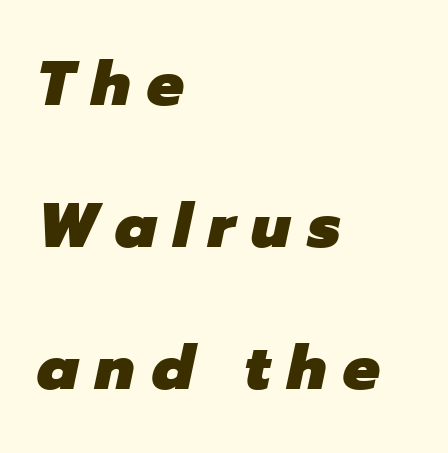
The image shows 62 px heavy type, italic (leaning right); set left-aligned, loose line spacing (2.29x), unusually wide letter spacing (+0.27 em), not underlined; low stroke contrast and a medium x-height.
